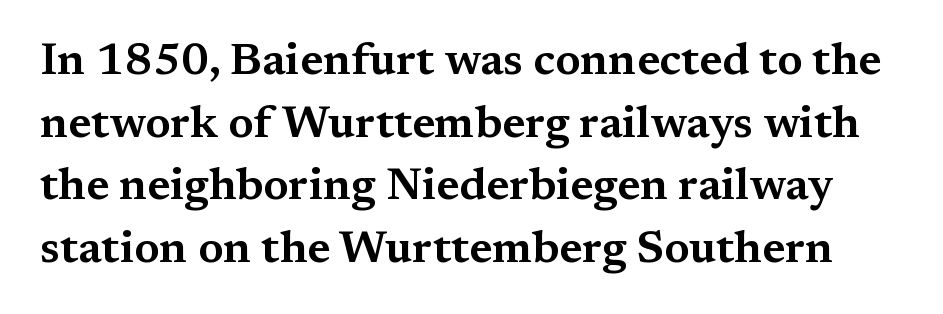
Q: Is the text italic (slanted)? A: No, it is upright.
Q: Is the typeface a serif or a sans-serif typeface? A: Serif.
Q: Is the text underlined? A: No.
Q: Is the spacing between letters normal or unusually wide? A: Normal.
Q: Is the spacing between lines tight, normal or loose? A: Normal.
Q: Width (condensed, normal, or wide)? A: Wide.
Q: Stroke contrast? A: Medium.
Q: x-height? A: Medium.
Q: Monospaced? A: No.
